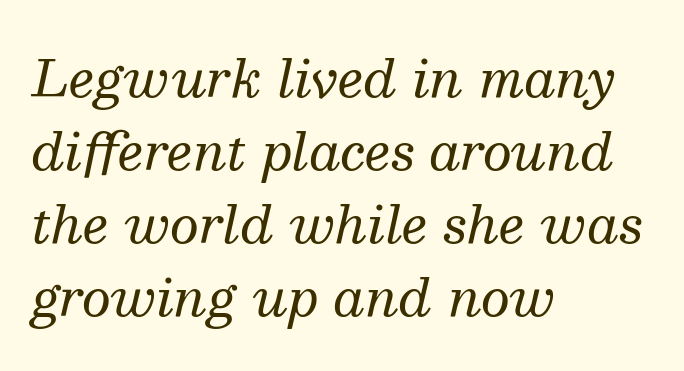
Notice how the stems are inclined rather than vertical — that's the hallmark of italics. Reading down the block, your eye returns to a fixed left position each line. You could not count columns in this text — the font is proportionally spaced. The cut favours lightness, reaching ordinary text weight at its darkest. Bare-footed words on every line.
